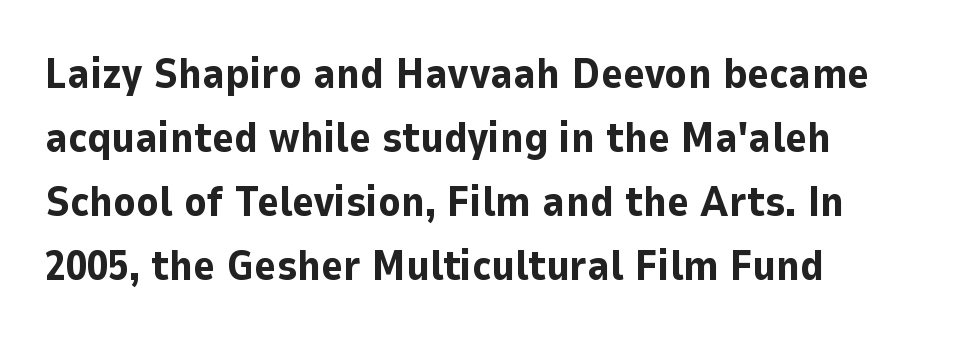
The image shows 42 px bold sans-serif type, upright; set left-aligned, normal line spacing (1.52x), normal letter spacing, not underlined; low stroke contrast and a medium x-height.
